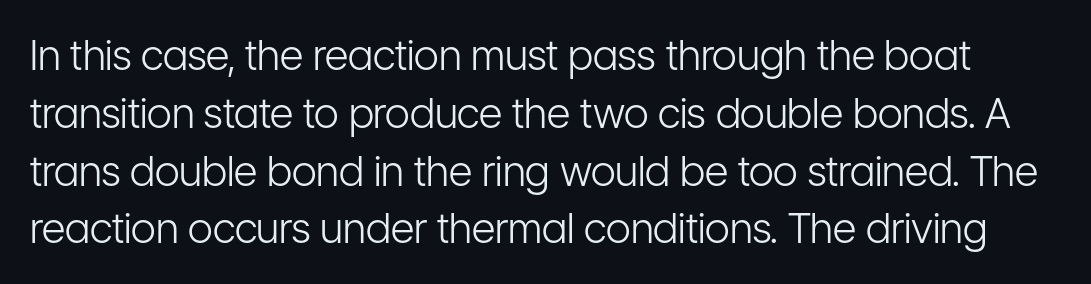
Summary of vertical rhythm: regular, with standard interline spacing. The strokes are not fattened; the text isn't bold. Every stem runs plumb, perpendicular to the baseline. The face used here is proportionally spaced, like ordinary book or web type.
